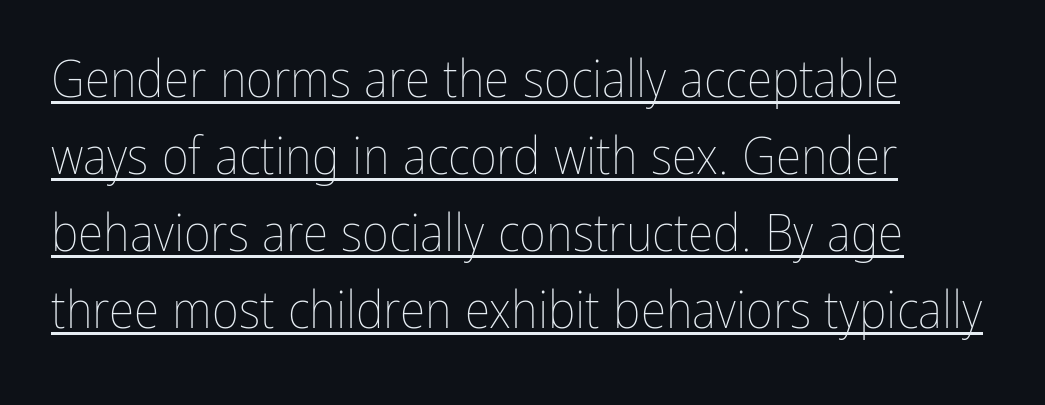
The image shows 52 px thin, condensed type, upright; set left-aligned, normal line spacing (1.48x), normal letter spacing, underlined; low stroke contrast and a medium x-height.
